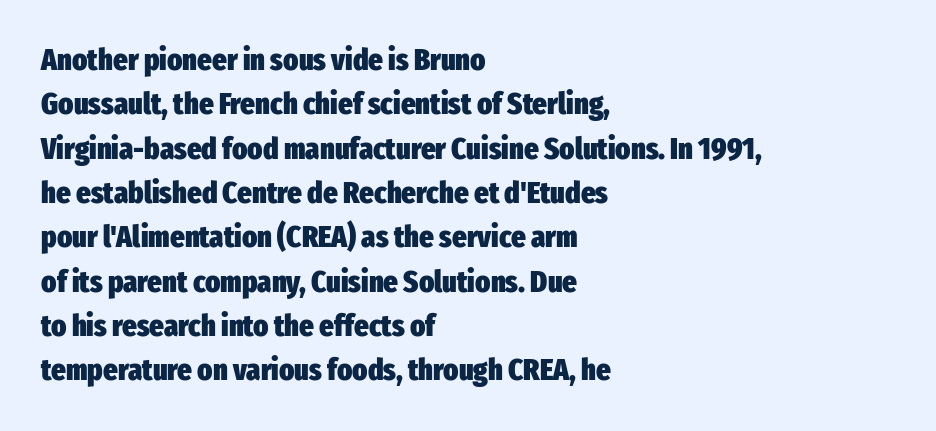
{"serif": "no", "italic": "no", "bold": "yes", "weight": "heavy", "width": "condensed", "stroke_contrast": "low", "x_height": "medium", "monospaced": "no", "underline": "no", "align": "left", "line_spacing": "normal", "line_spacing_ratio": 1.43, "letter_spacing": "normal", "letter_spacing_em": 0.0, "glyph_px": 31}
